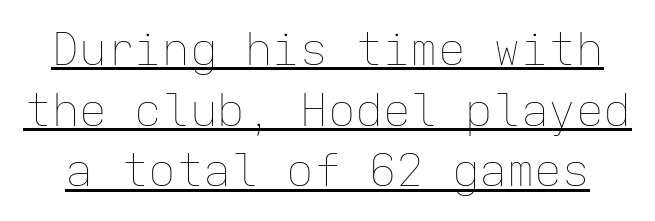
The image shows 46 px thin type, upright, monospaced; set normal line spacing (1.32x), normal letter spacing, underlined; low stroke contrast and a medium x-height.
